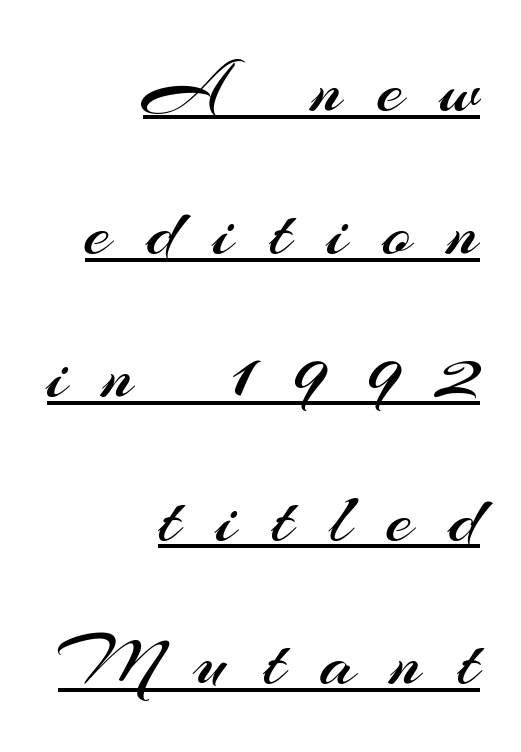
Q: Is the text bold? A: No.
Q: Is the text italic (slanted)? A: Yes.
Q: Is the typeface a serif or a sans-serif typeface? A: Sans-serif.
Q: Is the text underlined? A: Yes.
Q: How is the paragraph aligned? A: Right-aligned.
Q: Is the spacing between letters normal or unusually wide? A: Unusually wide.
Q: Is the spacing between lines tight, normal or loose? A: Loose.
Q: Width (condensed, normal, or wide)? A: Normal.
Q: Stroke contrast? A: Medium.
Q: x-height? A: Small.
Q: Monospaced? A: No.
